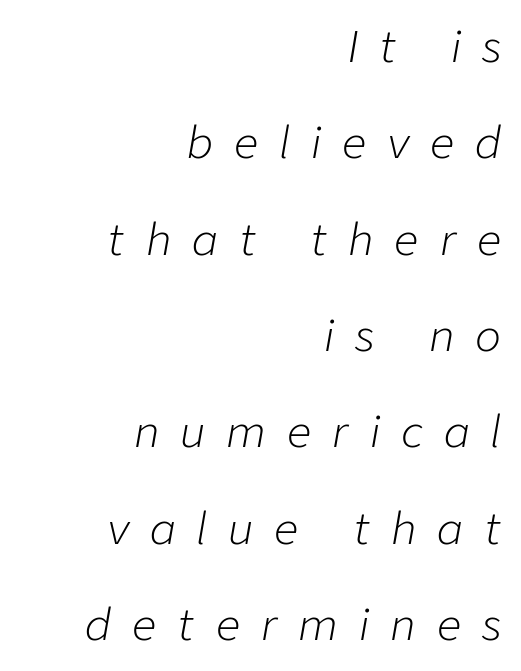
The rendering uses a large line-height, opening up the rows. Decoration check: the copy has no underline. Spacing between characters has been opened up far beyond the box default. Every character sits at an angle, as italics do. You could not count columns in this text — the font is proportionally spaced. The lines in this sample share a right terminus and differ only in where they begin.
